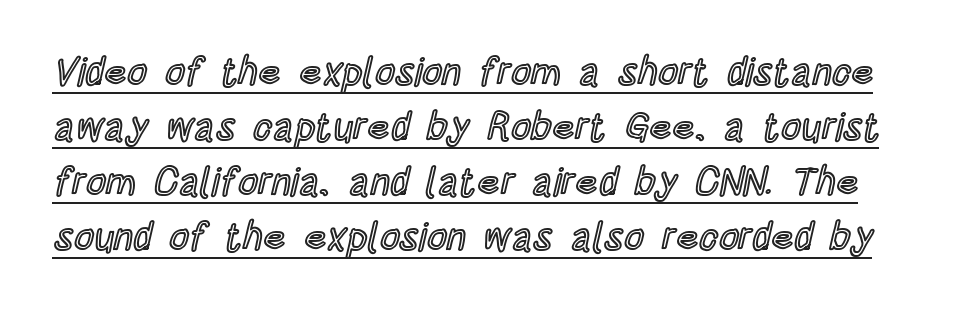
{"width": "condensed", "x_height": "large", "monospaced": "no", "underline": "yes", "line_spacing": "normal", "line_spacing_ratio": 1.41, "letter_spacing": "normal", "letter_spacing_em": 0.0, "glyph_px": 39}
